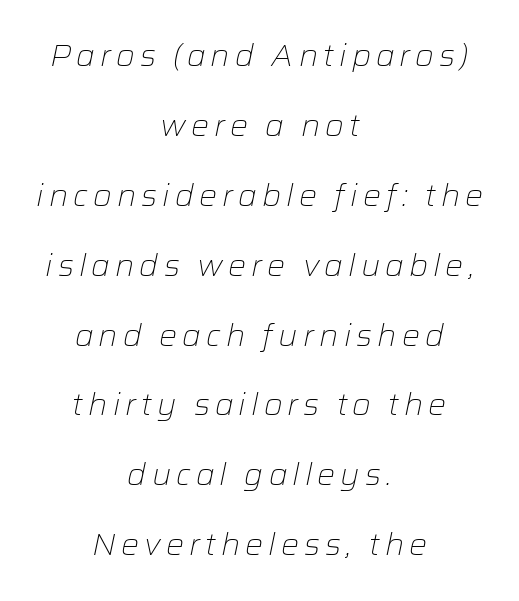
Q: Is the text bold? A: No.
Q: Is the text italic (slanted)? A: Yes, it leans right by about 12 degrees.
Q: Is the text underlined? A: No.
Q: How is the paragraph aligned? A: Centered.
Q: Is the spacing between lines tight, normal or loose? A: Loose.
Q: Width (condensed, normal, or wide)? A: Normal.
Q: Stroke contrast? A: Low.
Q: x-height? A: Medium.
Q: Monospaced? A: No.
